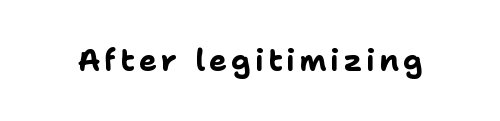
Q: Is the text bold? A: Yes.
Q: Is the text italic (slanted)? A: No, it is upright.
Q: Is the typeface a serif or a sans-serif typeface? A: Sans-serif.
Q: Is the text underlined? A: No.
Q: Width (condensed, normal, or wide)? A: Normal.
Q: Stroke contrast? A: Low.
Q: x-height? A: Medium.
Q: Monospaced? A: No.
